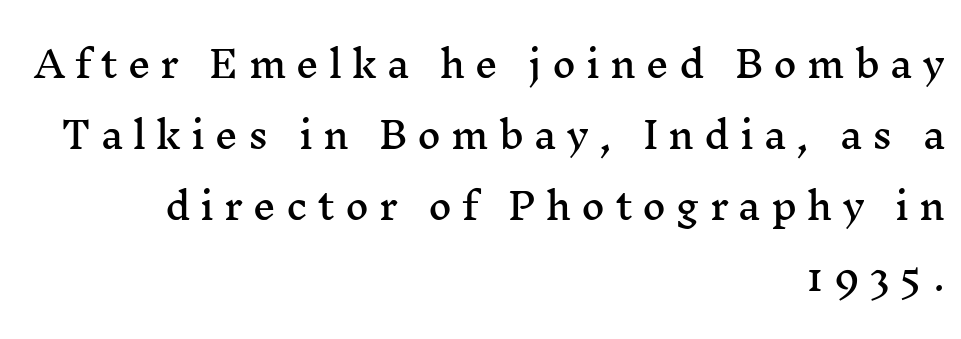
The image shows 36 px wide serif type, upright; set right-aligned, loose line spacing (1.97x), unusually wide letter spacing (+0.28 em), not underlined; medium stroke contrast and a medium x-height.
